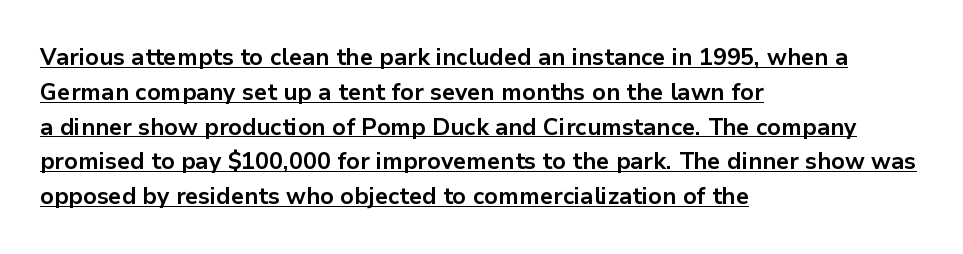
The image shows 24 px bold type, upright; set left-aligned, normal line spacing (1.45x), normal letter spacing, underlined.
